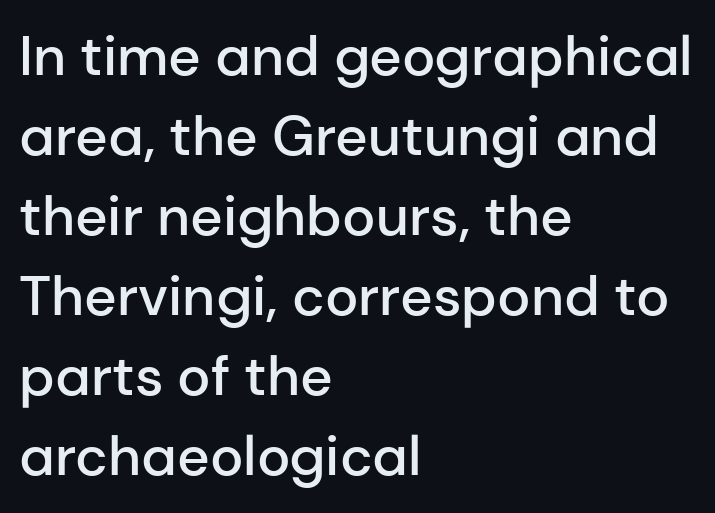
{"serif": "no", "italic": "no", "bold": "semi", "weight": "semibold", "width": "normal", "stroke_contrast": "low", "x_height": "medium", "monospaced": "no", "underline": "no", "align": "left", "line_spacing": "normal", "line_spacing_ratio": 1.43, "letter_spacing": "normal", "letter_spacing_em": 0.0, "glyph_px": 56}
